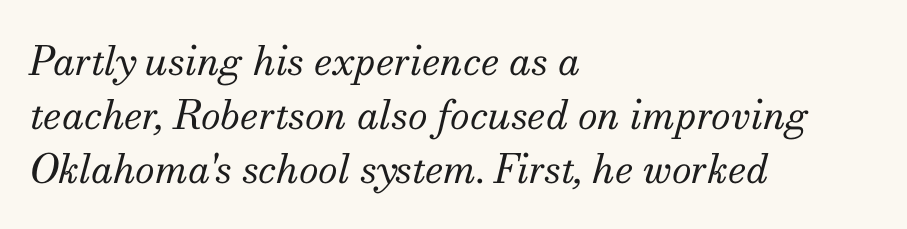
{"serif": "yes", "italic": "yes", "lean": "right", "slant_degrees": 13, "bold": "no", "weight": "regular", "width": "normal", "stroke_contrast": "medium", "x_height": "small", "monospaced": "no", "underline": "no", "align": "left", "line_spacing": "normal", "line_spacing_ratio": 1.35, "letter_spacing": "normal", "letter_spacing_em": 0.0, "glyph_px": 40}
